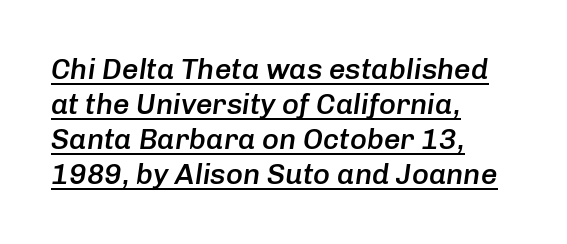
When letters slant like this, we call the style italic. Looks like someone drew a line under every word here. Caption: multi-line text, flush left, ragged right. Caption: standard tracking, unaltered.
